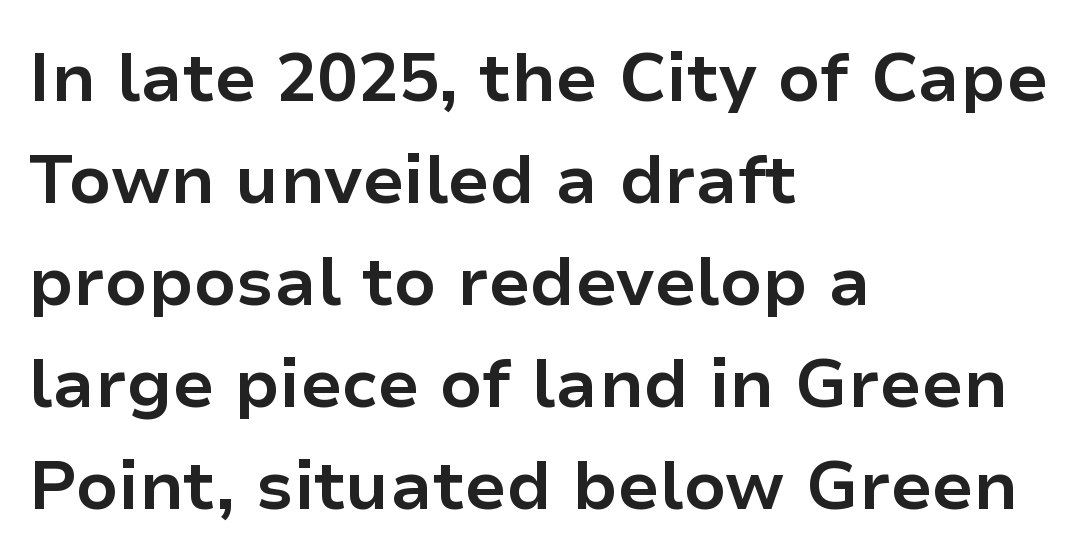
The image shows 68 px bold sans-serif type, upright; set left-aligned, normal line spacing (1.5x), normal letter spacing, not underlined; low stroke contrast and a medium x-height.
